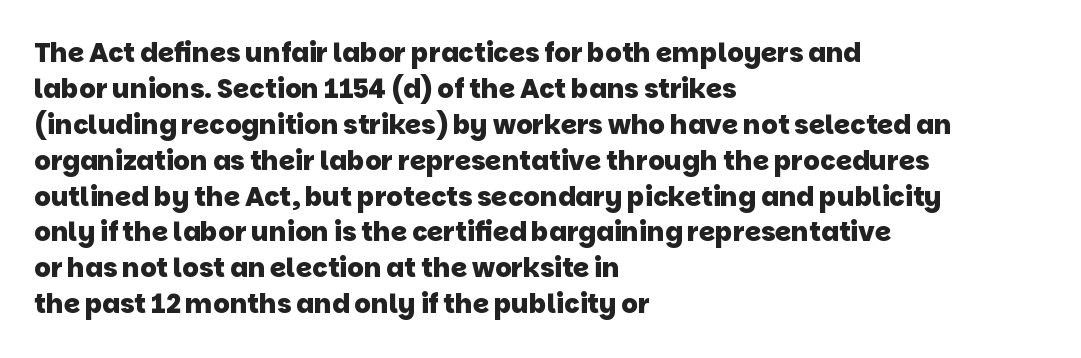
{"bold": "yes", "underline": "no", "align": "left", "line_spacing": "normal", "line_spacing_ratio": 1.38, "letter_spacing": "normal", "letter_spacing_em": 0.0, "glyph_px": 26}
